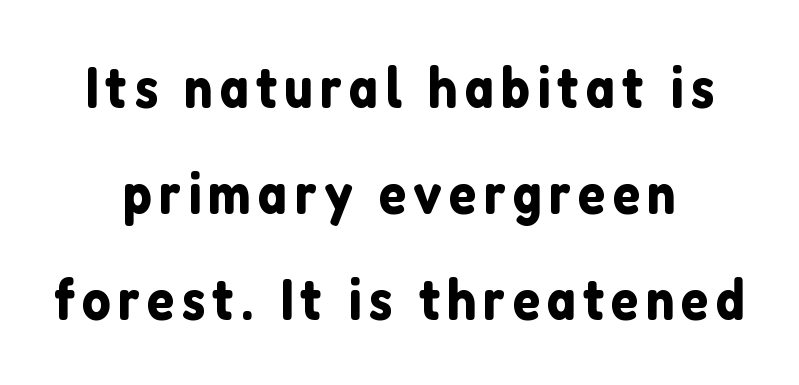
The image shows 57 px sans-serif type, upright; set centered, line spacing 1.86x, not underlined; low stroke contrast and a medium x-height.
